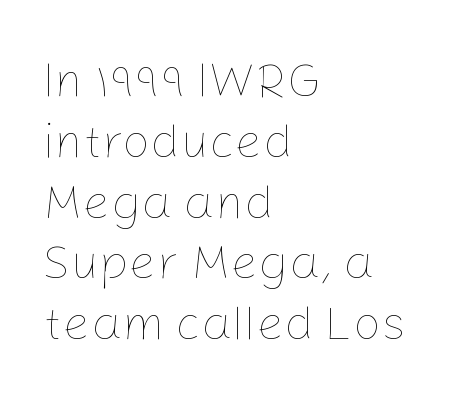
Q: Is the text bold? A: No.
Q: Is the text italic (slanted)? A: No, it is upright.
Q: Is the text underlined? A: No.
Q: How is the paragraph aligned? A: Left-aligned.
Q: Is the spacing between letters normal or unusually wide? A: Normal.
Q: Width (condensed, normal, or wide)? A: Normal.
Q: Stroke contrast? A: Low.
Q: x-height? A: Medium.
Q: Monospaced? A: No.
